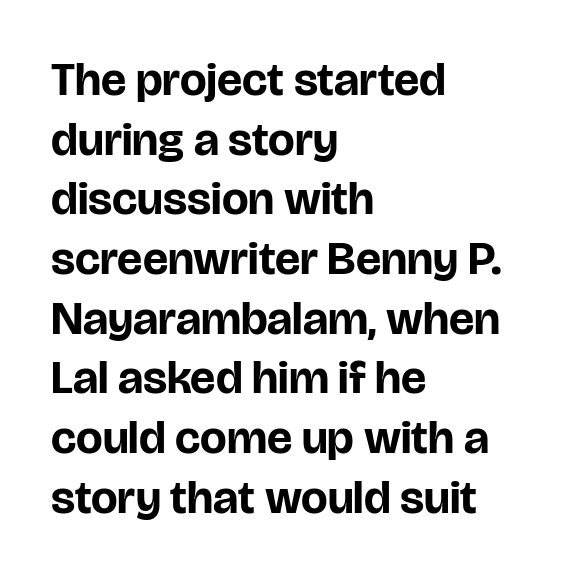
The image shows 47 px bold sans-serif type, upright; set left-aligned, normal line spacing (1.27x), normal letter spacing, not underlined; low stroke contrast and a large x-height.
